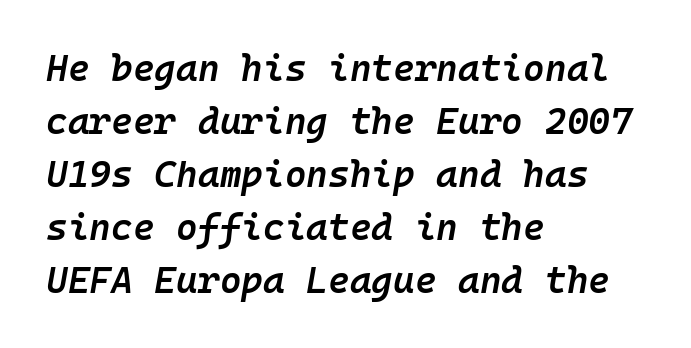
Line spacing here is normal. Teacher's note: observe the even left margin — that is flush-left alignment. The text carries the slant typical of an italic or oblique font. Nobody touched the tracking dial on this one. The baseline area is clear.
